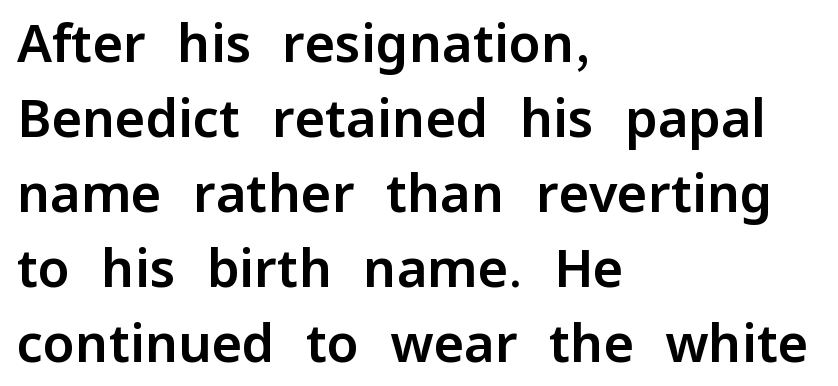
Q: Is the text italic (slanted)? A: No, it is upright.
Q: Is the typeface a serif or a sans-serif typeface? A: Sans-serif.
Q: Is the text underlined? A: No.
Q: How is the paragraph aligned? A: Left-aligned.
Q: Is the spacing between letters normal or unusually wide? A: Normal.
Q: Is the spacing between lines tight, normal or loose? A: Normal.
Q: Width (condensed, normal, or wide)? A: Normal.
Q: Stroke contrast? A: Low.
Q: x-height? A: Medium.
Q: Monospaced? A: No.
